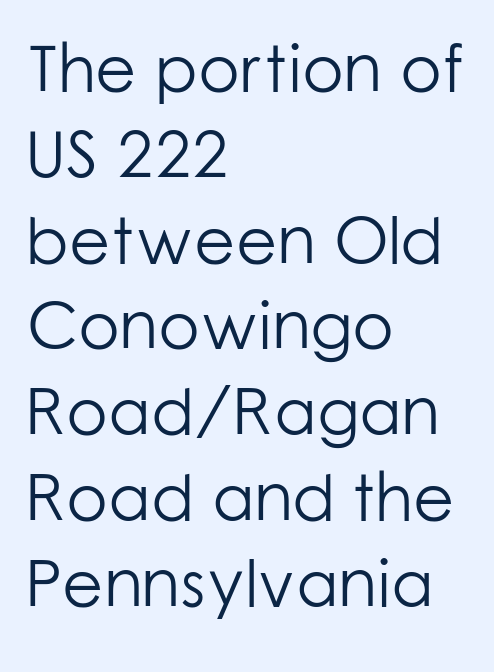
The image shows 67 px light sans-serif type, upright; set left-aligned, normal line spacing (1.28x), normal letter spacing, not underlined; low stroke contrast and a medium x-height.
